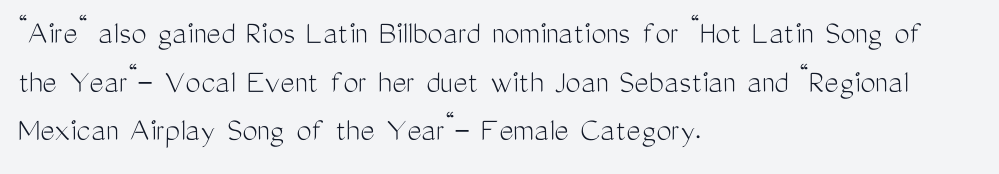
Q: Is the text bold? A: No.
Q: Is the text italic (slanted)? A: No, it is upright.
Q: Is the typeface a serif or a sans-serif typeface? A: Sans-serif.
Q: Is the text underlined? A: No.
Q: How is the paragraph aligned? A: Left-aligned.
Q: Is the spacing between letters normal or unusually wide? A: Normal.
Q: Is the spacing between lines tight, normal or loose? A: Normal.
Q: Width (condensed, normal, or wide)? A: Condensed.
Q: Stroke contrast? A: Medium.
Q: x-height? A: Medium.
Q: Monospaced? A: No.
